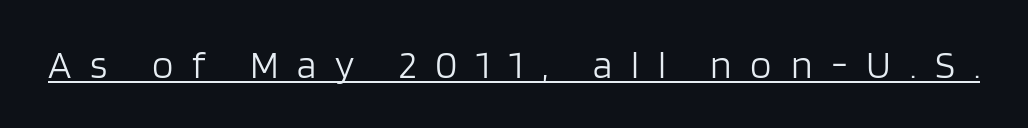
{"serif": "no", "italic": "no", "bold": "no", "weight": "light", "width": "normal", "stroke_contrast": "low", "x_height": "large", "monospaced": "no", "underline": "yes", "letter_spacing": "wide", "letter_spacing_em": 0.48, "glyph_px": 39}
